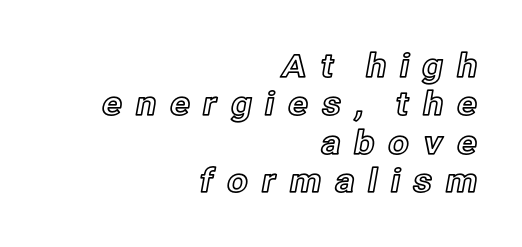
The image shows 33 px text type; set right-aligned, line spacing 1.16x, unusually wide letter spacing (+0.38 em), not underlined; a medium x-height.
